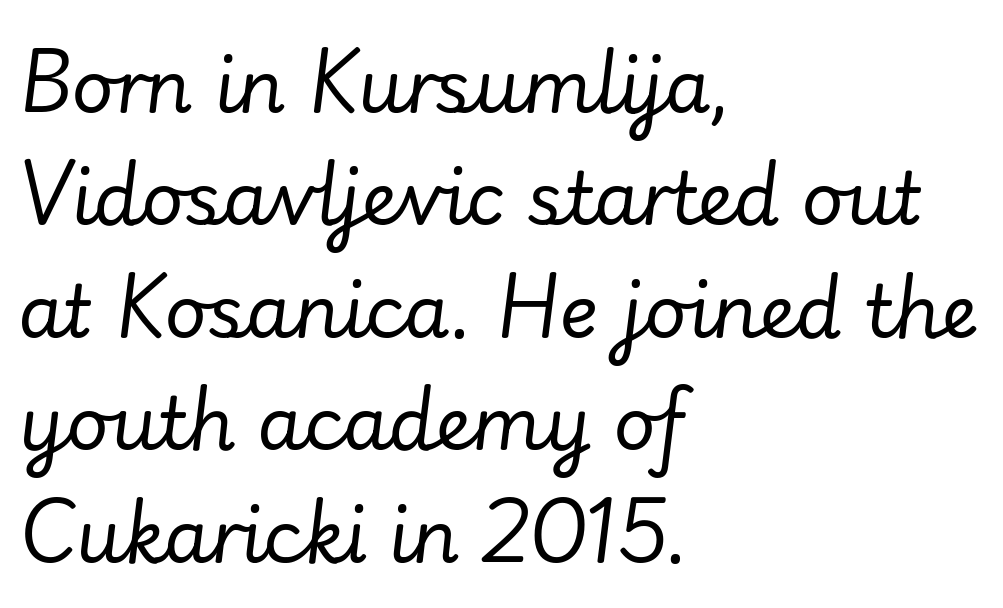
Q: Is the text bold? A: No.
Q: Is the text italic (slanted)? A: Yes, it leans right by about 7 degrees.
Q: Is the text underlined? A: No.
Q: How is the paragraph aligned? A: Left-aligned.
Q: Is the spacing between letters normal or unusually wide? A: Normal.
Q: Is the spacing between lines tight, normal or loose? A: Normal.
Q: Width (condensed, normal, or wide)? A: Normal.
Q: Stroke contrast? A: Low.
Q: x-height? A: Small.
Q: Monospaced? A: No.
